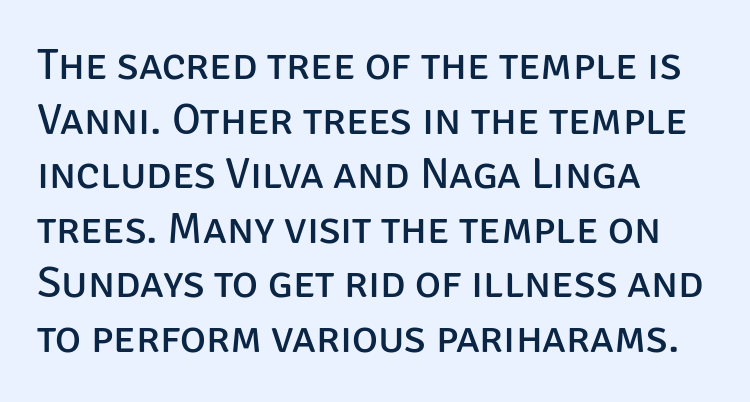
Q: Is the text bold? A: No.
Q: Is the text italic (slanted)? A: No, it is upright.
Q: Is the typeface a serif or a sans-serif typeface? A: Sans-serif.
Q: Is the text underlined? A: No.
Q: How is the paragraph aligned? A: Left-aligned.
Q: Is the spacing between letters normal or unusually wide? A: Normal.
Q: Width (condensed, normal, or wide)? A: Normal.
Q: Stroke contrast? A: Low.
Q: x-height? A: Large.
Q: Monospaced? A: No.
